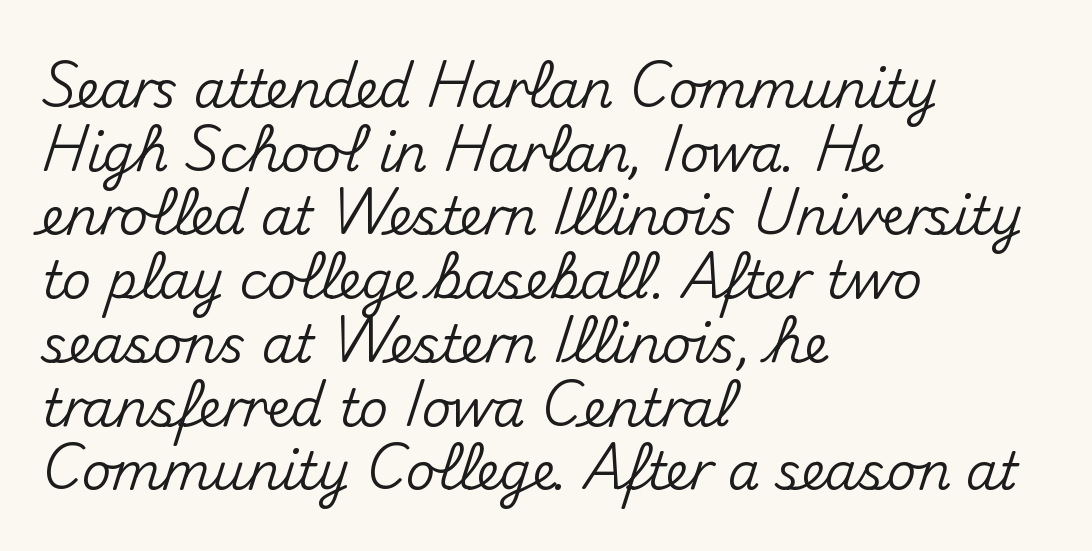
Q: Is the text italic (slanted)? A: Yes.
Q: Is the typeface a serif or a sans-serif typeface? A: Sans-serif.
Q: Is the text underlined? A: No.
Q: How is the paragraph aligned? A: Left-aligned.
Q: Is the spacing between letters normal or unusually wide? A: Normal.
Q: Is the spacing between lines tight, normal or loose? A: Normal.
Q: Width (condensed, normal, or wide)? A: Normal.
Q: Stroke contrast? A: Medium.
Q: x-height? A: Small.
Q: Monospaced? A: No.
